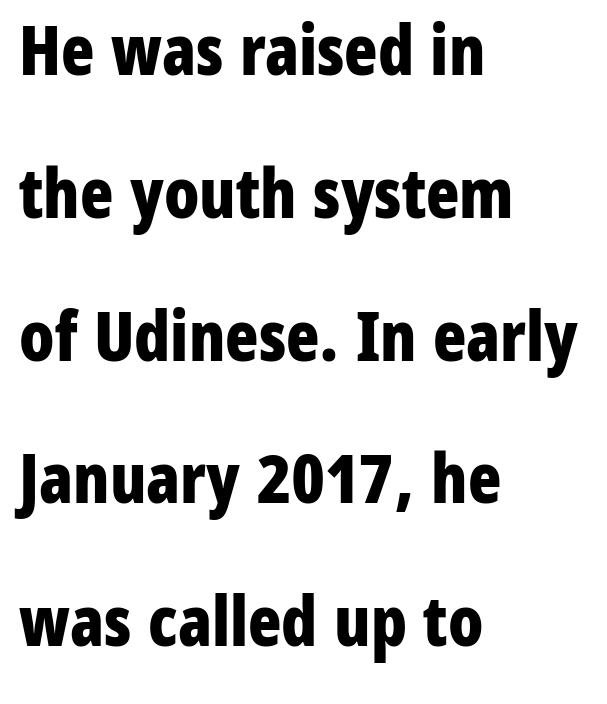
{"serif": "no", "italic": "no", "bold": "yes", "weight": "bold", "width": "condensed", "stroke_contrast": "low", "x_height": "medium", "monospaced": "no", "underline": "no", "align": "left", "line_spacing": "loose", "line_spacing_ratio": 2.07, "letter_spacing": "normal", "letter_spacing_em": 0.0, "glyph_px": 69}
